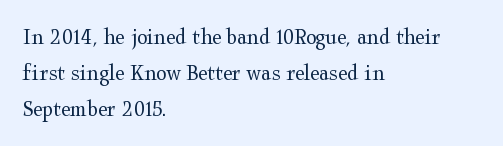
The image shows 24 px text type, upright; set left-aligned, normal line spacing (1.49x), normal letter spacing, not underlined.
